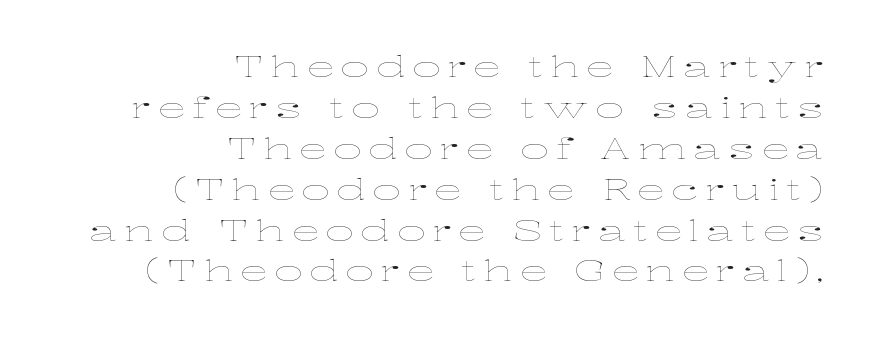
Q: Is the text bold? A: No.
Q: Is the text italic (slanted)? A: No, it is upright.
Q: Is the text underlined? A: No.
Q: How is the paragraph aligned? A: Right-aligned.
Q: Is the spacing between letters normal or unusually wide? A: Unusually wide.
Q: Is the spacing between lines tight, normal or loose? A: Normal.
Q: Width (condensed, normal, or wide)? A: Wide.
Q: Stroke contrast? A: Low.
Q: x-height? A: Medium.
Q: Monospaced? A: No.
